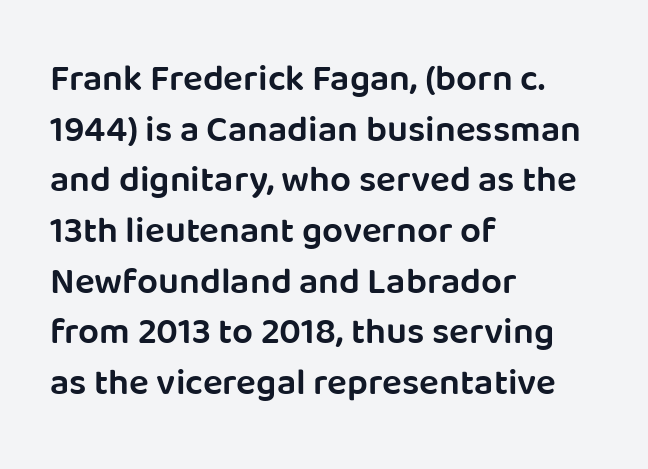
The image shows 37 px semibold sans-serif type, upright; set left-aligned, normal line spacing (1.37x), normal letter spacing, not underlined; low stroke contrast and a large x-height.
